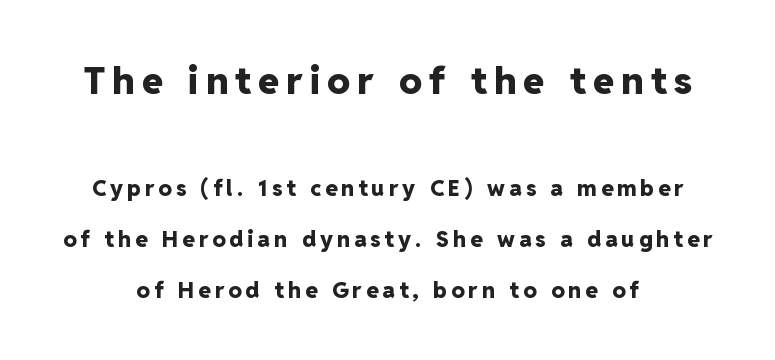
The image shows 38 px heavy sans-serif type, upright; set centered, loose line spacing (2.31x), not underlined; the first (top) block is 1.73x larger; low stroke contrast and a medium x-height.
